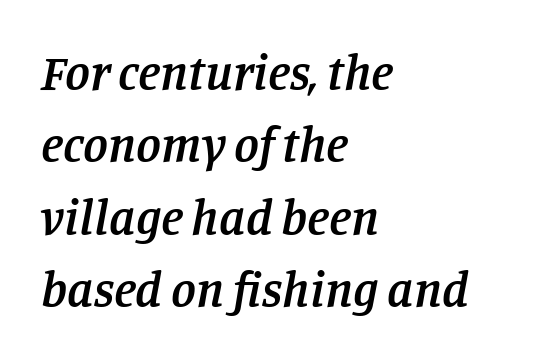
Students, this is semibold: more ink than regular, less than bold. Slanted lettering throughout. Think of a printed novel: that variable character pitch is what you see here. No word sits above an underline. The setting favours the left margin, as ordinary paragraphs usually do. Quick note: interline space is typical.
